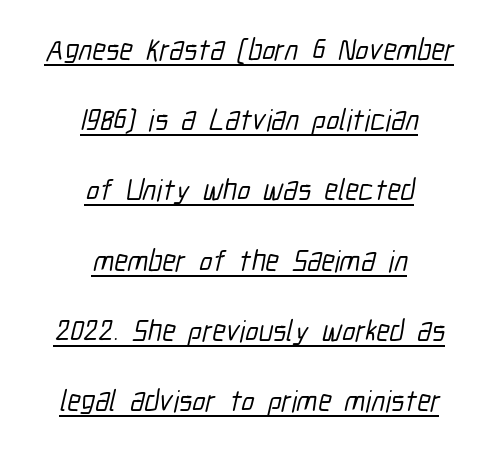
The sample's only ornament is a line tracing under the words. This sample trades compactness for vertical openness between lines. You can tell from the bare stems that sans-serif type was used. This sample uses plain, unmodified letter spacing.
